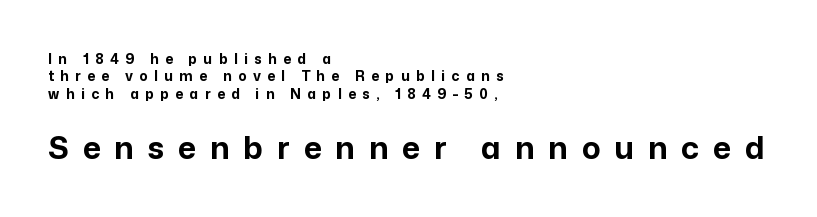
The image shows 31 px bold sans-serif type, upright; set left-aligned, line spacing 1.24x, unusually wide letter spacing (+0.45 em), not underlined; the second (bottom) block is 2.21x larger; low stroke contrast and a medium x-height.
